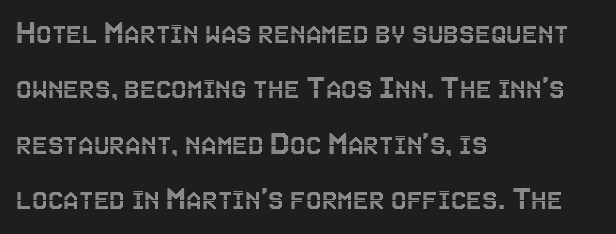
Style check: upright. The line texture is even and compact thanks to regular tracking. The passage shown is typed in a proportional face where columns would drift. If you drew a ruler down the left edge, every line would touch it. The designer left line spacing at the default.
